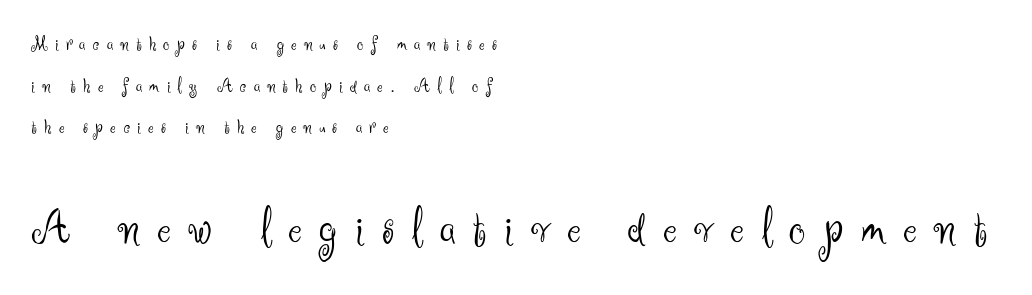
{"serif": "no", "italic": "no", "bold": "no", "weight": "light", "width": "normal", "stroke_contrast": "medium", "x_height": "small", "monospaced": "no", "underline": "no", "align": "left", "line_spacing": "loose", "line_spacing_ratio": 1.98, "letter_spacing": "wide", "letter_spacing_em": 0.34, "larger_block": "second", "size_ratio": 2.48, "glyph_px": 52}
